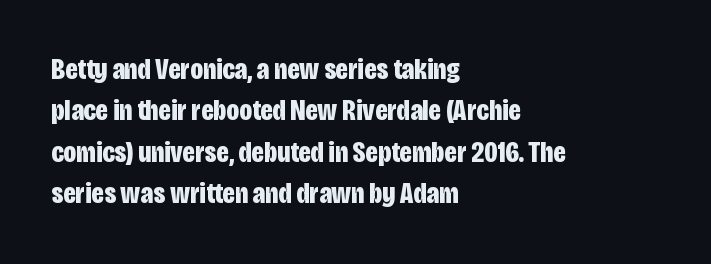
{"serif": "no", "italic": "no", "bold": "yes", "weight": "bold", "width": "condensed", "stroke_contrast": "low", "x_height": "large", "monospaced": "no", "underline": "no", "align": "left", "line_spacing": "normal", "line_spacing_ratio": 1.38, "letter_spacing": "normal", "letter_spacing_em": 0.0, "glyph_px": 30}
